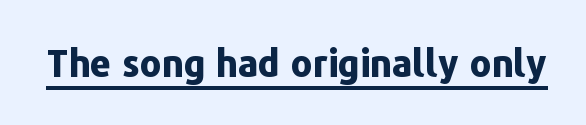
Between one letter and the next there's only the usual sliver of space. Proportional: the letters do not fall into vertical columns. This rendering employs a face without finishing strokes, i.e., a sans-serif. Decoration check: the copy is underlined. Caption: bold face, heavy strokes. Do the letters lean? They stand straight.
